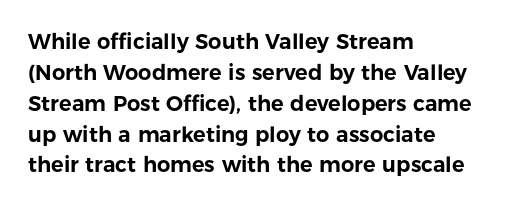
There is no visible air inserted between adjacent glyphs. Alignment: flush left. The words here are not underlined. The axis of the letterforms is exactly vertical. The designer left line spacing at the default.
